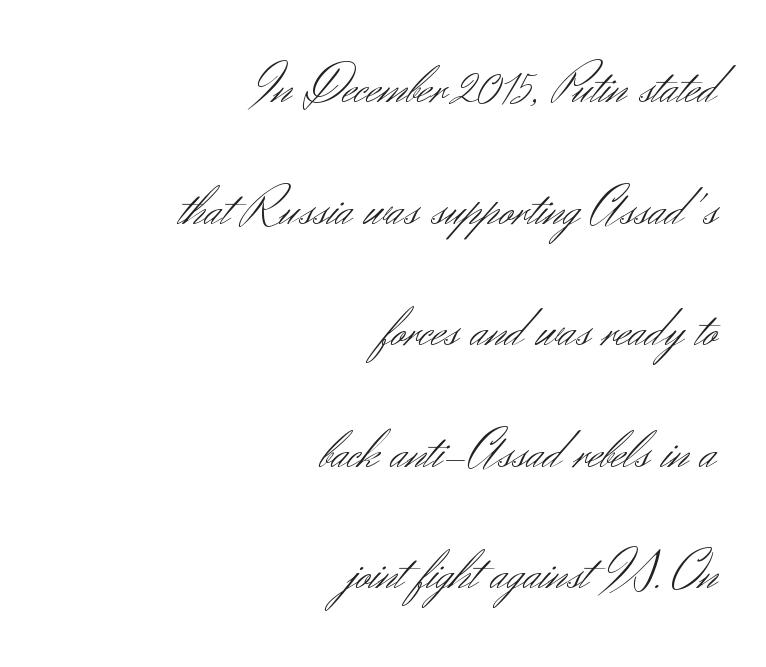
Nothing unusual about the tracking: characters are spaced as the font intends. If you drew a ruler down the right edge, every line would touch it. Summary of weight: not heavy and not bold. Leading is clearly above the norm, producing a sparse column.
